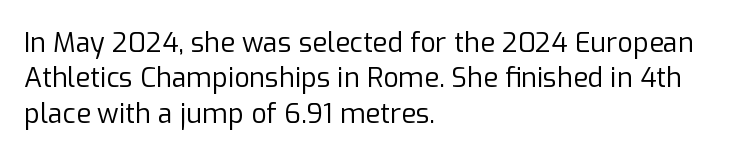
{"italic": "no", "bold": "no", "underline": "no", "align": "left", "line_spacing": "normal", "line_spacing_ratio": 1.31, "letter_spacing": "normal", "letter_spacing_em": 0.0, "glyph_px": 27}
